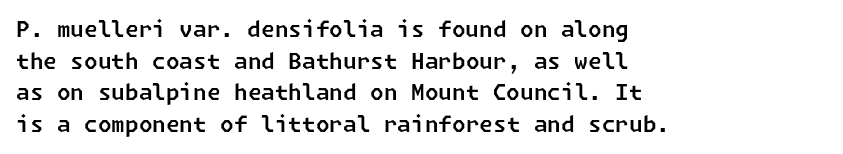
Q: Is the text underlined? A: No.
Q: How is the paragraph aligned? A: Left-aligned.
Q: Is the spacing between letters normal or unusually wide? A: Normal.
Q: Is the spacing between lines tight, normal or loose? A: Normal.
